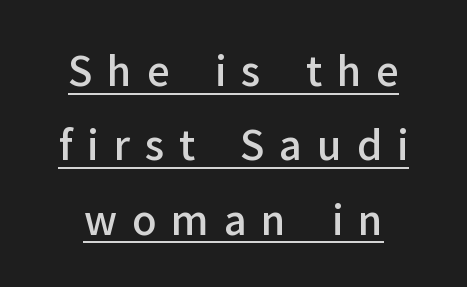
The image shows 40 px semibold sans-serif type, upright; set line spacing 1.86x, unusually wide letter spacing (+0.37 em), underlined; low stroke contrast and a medium x-height.
